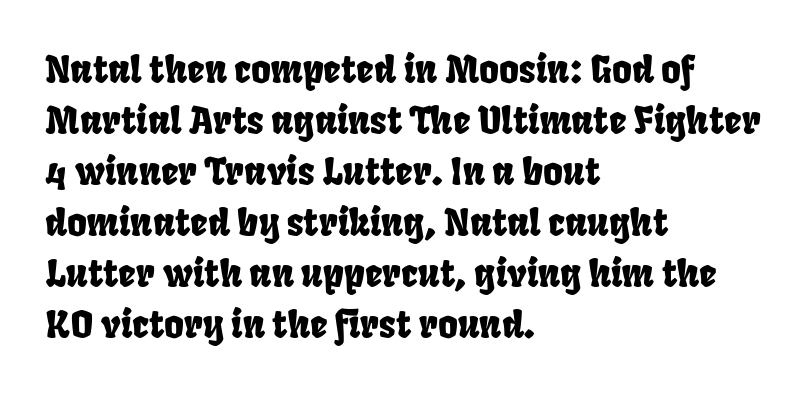
Q: Is the typeface a serif or a sans-serif typeface? A: Sans-serif.
Q: Is the text underlined? A: No.
Q: How is the paragraph aligned? A: Left-aligned.
Q: Is the spacing between letters normal or unusually wide? A: Normal.
Q: Is the spacing between lines tight, normal or loose? A: Normal.
Q: Width (condensed, normal, or wide)? A: Condensed.
Q: Stroke contrast? A: Low.
Q: x-height? A: Large.
Q: Monospaced? A: No.
